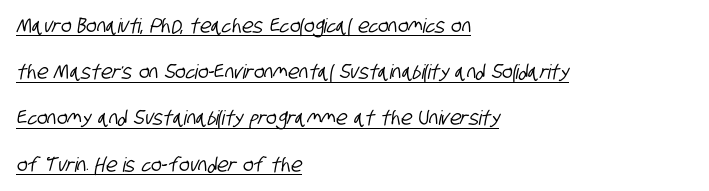
You could call the tracking neutral — neither tight nor loose. All the whitespace from short lines collects on the right. The face used here appears with an underline applied. Summary of vertical rhythm: relaxed, with wide interline spacing.
